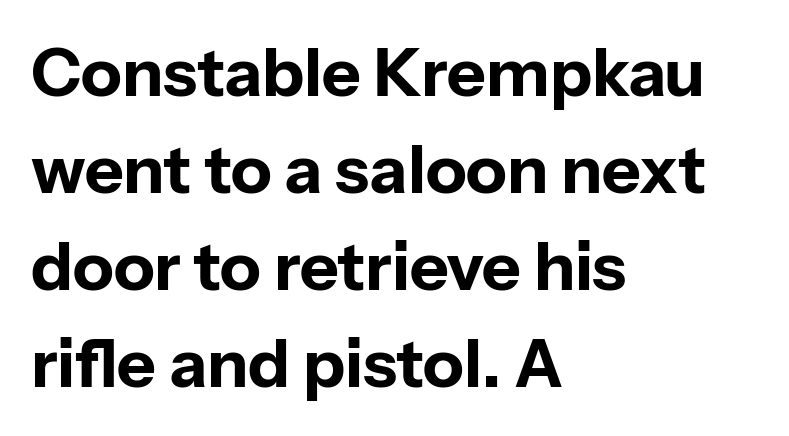
{"serif": "no", "italic": "no", "bold": "yes", "weight": "bold", "width": "normal", "stroke_contrast": "low", "x_height": "medium", "monospaced": "no", "underline": "no", "align": "left", "line_spacing": "normal", "line_spacing_ratio": 1.45, "letter_spacing": "normal", "letter_spacing_em": 0.0, "glyph_px": 67}
